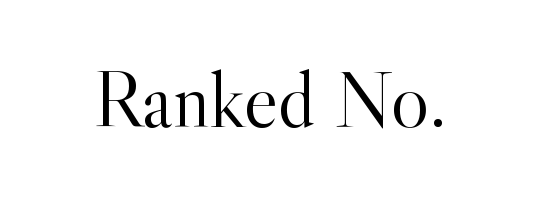
What stands out about the letter spacing? Nothing — it is the standard amount. Check under the words: just untouched page. The designer went with a serif here, giving each stem small feet. Vertical strokes here are truly vertical. Here the designer chose a conventional face with non-uniform glyph widths.
